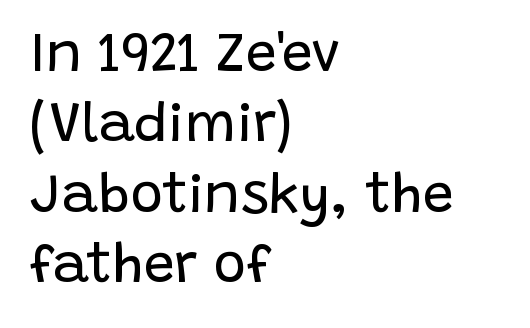
Q: Is the text bold? A: No.
Q: Is the text italic (slanted)? A: No, it is upright.
Q: Is the typeface a serif or a sans-serif typeface? A: Sans-serif.
Q: Is the text underlined? A: No.
Q: How is the paragraph aligned? A: Left-aligned.
Q: Is the spacing between letters normal or unusually wide? A: Normal.
Q: Is the spacing between lines tight, normal or loose? A: Normal.
Q: Width (condensed, normal, or wide)? A: Normal.
Q: Stroke contrast? A: Low.
Q: x-height? A: Large.
Q: Monospaced? A: No.
